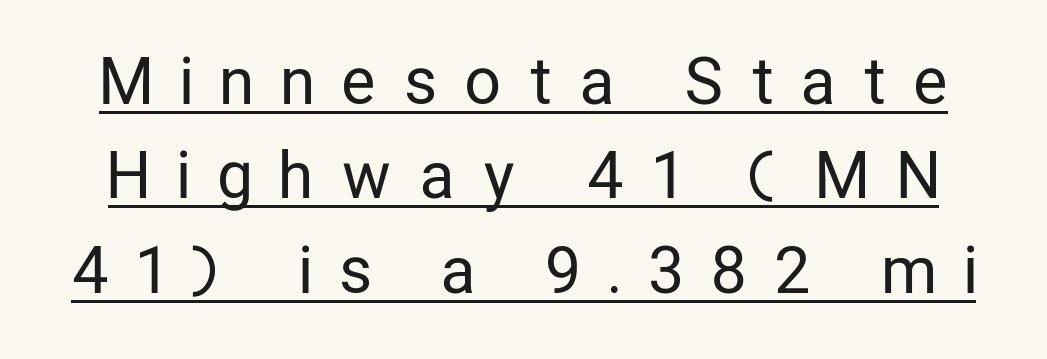
The image shows 63 px regular-weight, condensed sans-serif type, upright; set normal line spacing (1.5x), unusually wide letter spacing (+0.47 em), underlined; low stroke contrast and a medium x-height.
